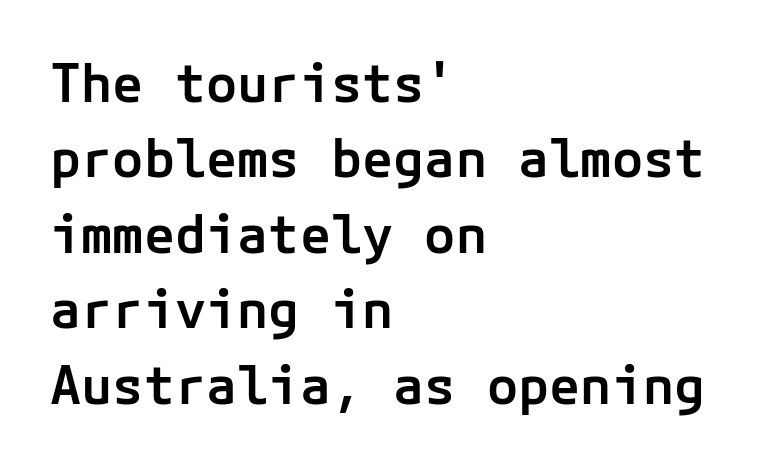
The space beneath each line is pristine and unruled. The line texture is even and compact thanks to regular tracking. These lines were composed using upright roman letters. Examine the stroke ends and you'll find no serifs. The characters look somewhat weighty, a semibold short of true bold.
